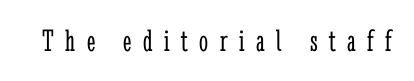
Q: Is the text bold? A: No.
Q: Is the text italic (slanted)? A: No, it is upright.
Q: Is the typeface a serif or a sans-serif typeface? A: Serif.
Q: Is the text underlined? A: No.
Q: Is the spacing between letters normal or unusually wide? A: Unusually wide.
Q: Width (condensed, normal, or wide)? A: Condensed.
Q: Stroke contrast? A: Low.
Q: x-height? A: Medium.
Q: Monospaced? A: No.
